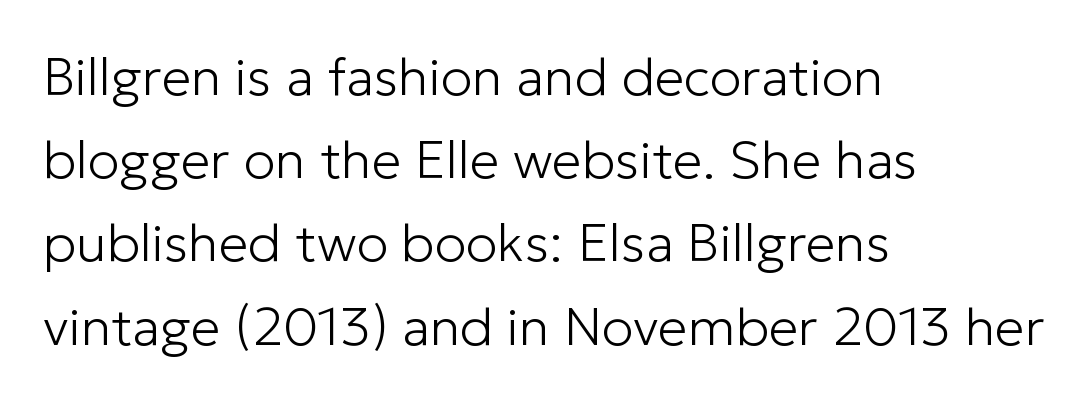
{"serif": "no", "italic": "no", "bold": "no", "weight": "light", "width": "normal", "stroke_contrast": "low", "x_height": "medium", "monospaced": "no", "underline": "no", "align": "left", "line_spacing": "normal", "line_spacing_ratio": 1.57, "letter_spacing": "normal", "letter_spacing_em": 0.0, "glyph_px": 53}
